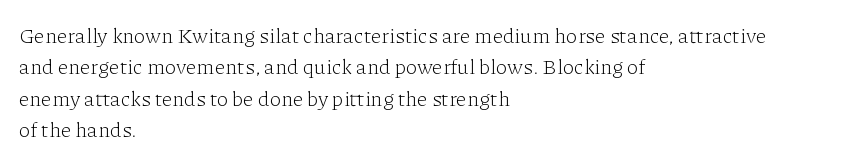
{"italic": "no", "bold": "no", "underline": "no", "align": "left", "line_spacing": "normal", "line_spacing_ratio": 1.49, "letter_spacing": "normal", "letter_spacing_em": 0.0, "glyph_px": 21}
